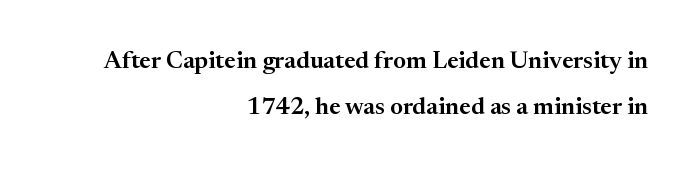
The image shows 24 px text type, upright; set right-aligned, loose line spacing (1.91x), normal letter spacing, not underlined.
